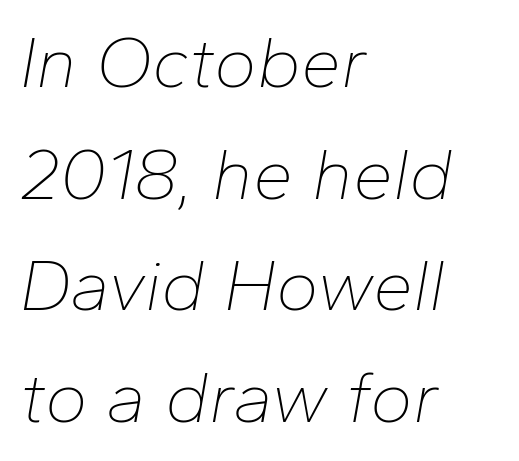
The image shows 72 px thin type, italic (leaning right); set left-aligned, normal line spacing (1.55x), normal letter spacing, not underlined; low stroke contrast and a medium x-height.
